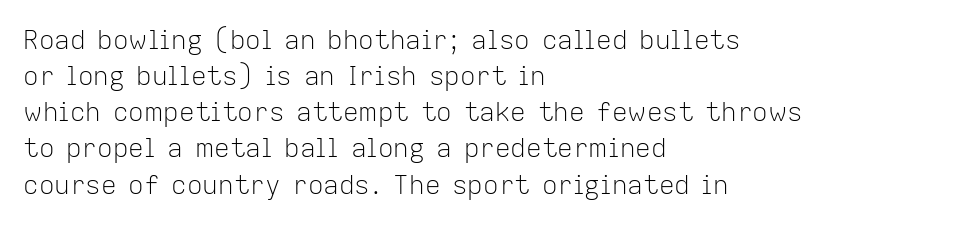
Q: Is the text bold? A: No.
Q: Is the text italic (slanted)? A: No, it is upright.
Q: Is the text underlined? A: No.
Q: How is the paragraph aligned? A: Left-aligned.
Q: Is the spacing between letters normal or unusually wide? A: Normal.
Q: Is the spacing between lines tight, normal or loose? A: Normal.
